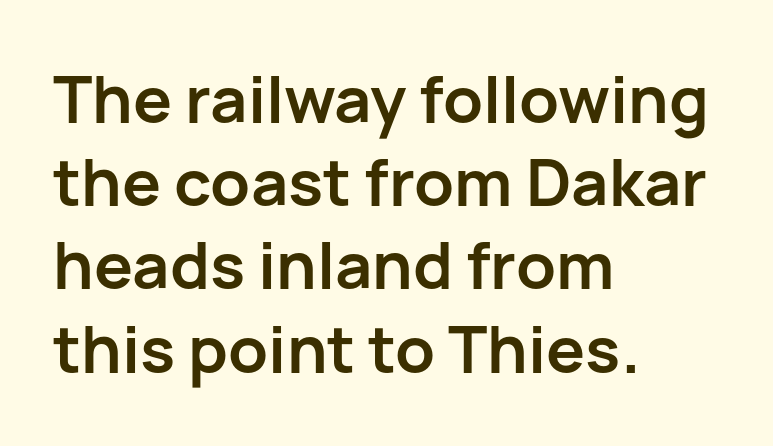
Q: Is the text bold? A: Yes.
Q: Is the text italic (slanted)? A: No, it is upright.
Q: Is the typeface a serif or a sans-serif typeface? A: Sans-serif.
Q: Is the text underlined? A: No.
Q: How is the paragraph aligned? A: Left-aligned.
Q: Is the spacing between letters normal or unusually wide? A: Normal.
Q: Is the spacing between lines tight, normal or loose? A: Normal.
Q: Width (condensed, normal, or wide)? A: Normal.
Q: Stroke contrast? A: Low.
Q: x-height? A: Medium.
Q: Monospaced? A: No.
